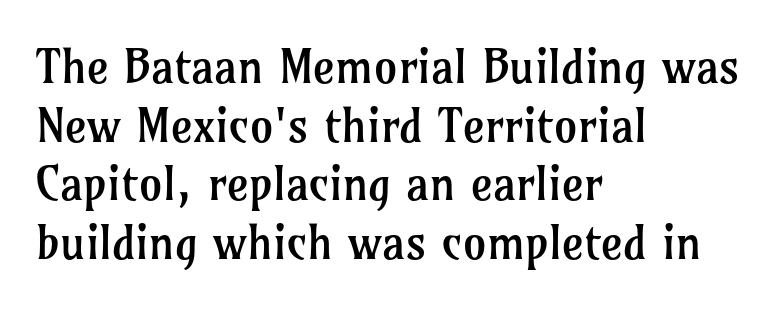
You could not count columns in this text — the font is proportionally spaced. Glyph-to-glyph distance matches everyday printed text. Is the block centered? No — it sits flush against the left margin. The font's upright variant was chosen for this text. Examine the stroke ends and you'll spot serifs.
